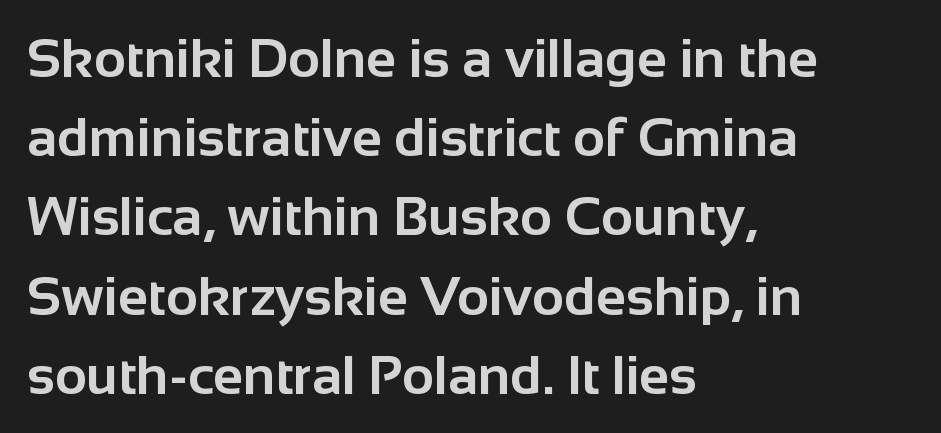
{"serif": "no", "italic": "no", "bold": "yes", "weight": "bold", "width": "normal", "stroke_contrast": "low", "x_height": "medium", "monospaced": "no", "underline": "no", "align": "left", "line_spacing": "normal", "line_spacing_ratio": 1.44, "letter_spacing": "normal", "letter_spacing_em": 0.0, "glyph_px": 55}
